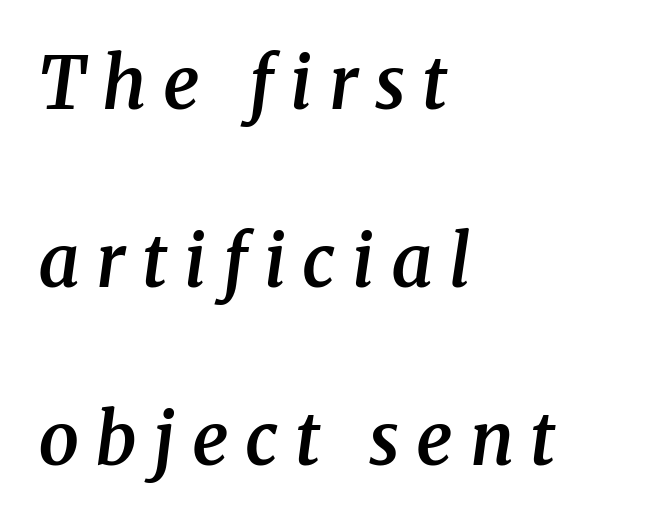
Letters rest on an invisible, unmarked baseline. Is this a sans? No — the strokes have serifs. You could fit nearly another row in the gap between these rows. Think of a printed novel: that variable character pitch is what you see here.
